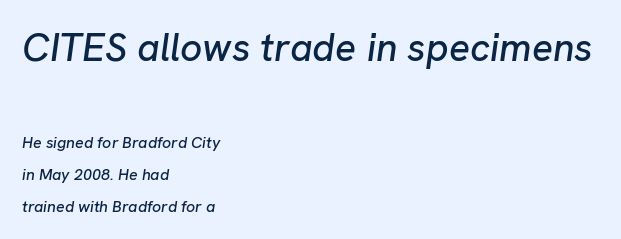
{"italic": "yes", "lean": "right", "slant_degrees": 8, "width": "normal", "stroke_contrast": "low", "x_height": "medium", "monospaced": "no", "underline": "no", "align": "left", "line_spacing": "loose", "line_spacing_ratio": 2.01, "letter_spacing": "normal", "letter_spacing_em": 0.0, "larger_block": "first", "size_ratio": 2.44, "glyph_px": 39}
